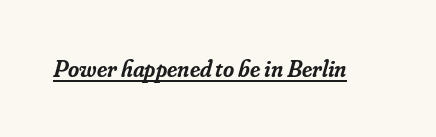
How heavy is the stroke? Medium-heavy — a semibold, shy of bold. The lettering is marked with a stroke running underneath it. The passage shown has conventional tracking throughout. This is oblique type, the kind used for emphasis or titles.
